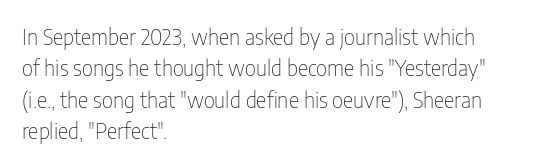
The image shows 22 px text type, upright; set left-aligned, normal line spacing (1.43x), normal letter spacing, not underlined.
